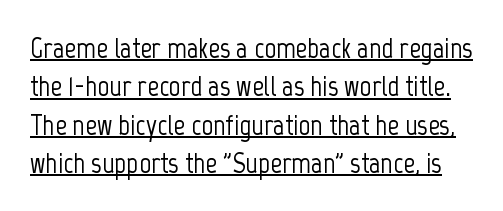
{"serif": "no", "italic": "no", "width": "condensed", "stroke_contrast": "low", "x_height": "medium", "monospaced": "no", "underline": "yes", "line_spacing": "normal", "line_spacing_ratio": 1.32, "letter_spacing": "normal", "letter_spacing_em": 0.0, "glyph_px": 29}
